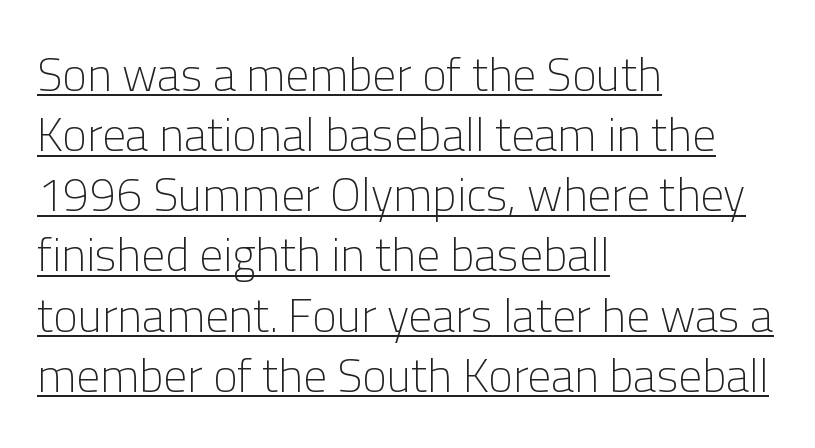
The letters carry no serifs — their stems end cleanly without finishing strokes. This is not heavy type; no bold has been used. Whoever set this chose a conventional vertical rhythm. Looks like regular typesetting: each glyph gets only the width it needs.
